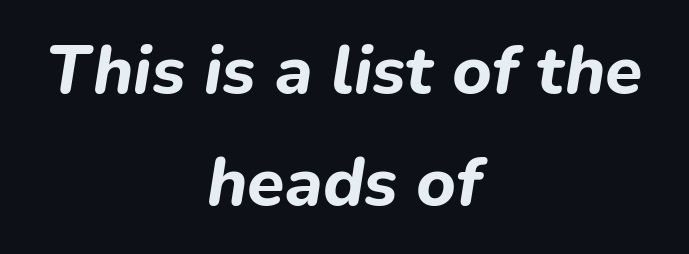
The image shows 68 px bold type, italic (leaning right); set centered, normal line spacing (1.65x), normal letter spacing, not underlined; low stroke contrast and a medium x-height.
